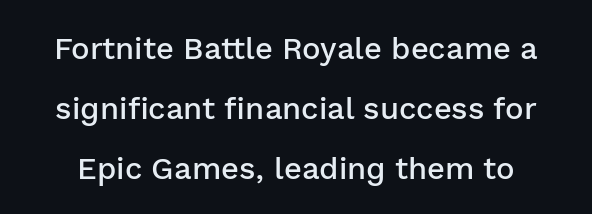
{"serif": "no", "italic": "no", "bold": "semi", "weight": "semibold", "width": "normal", "stroke_contrast": "low", "x_height": "medium", "monospaced": "no", "underline": "no", "line_spacing": "loose", "line_spacing_ratio": 1.93, "letter_spacing": "normal", "letter_spacing_em": 0.0, "glyph_px": 31}
